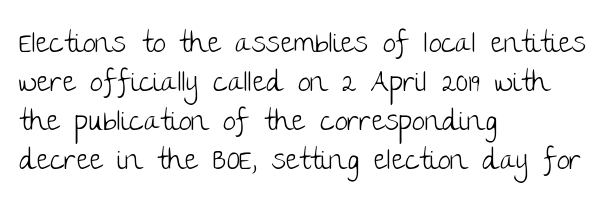
The strokes are not fattened; the text isn't bold. Line beginnings align vertically; line endings do not. Varying glyph widths throughout — classic text-font behaviour. This rendering employs a face without finishing strokes, i.e., a sans-serif. Underline: absent. Posture: straight, roman, zero tilt.
